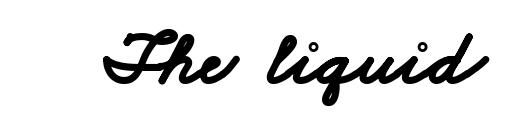
Q: Is the text bold? A: Yes.
Q: Is the typeface a serif or a sans-serif typeface? A: Sans-serif.
Q: Is the text underlined? A: No.
Q: Is the spacing between letters normal or unusually wide? A: Normal.
Q: Width (condensed, normal, or wide)? A: Wide.
Q: Stroke contrast? A: Low.
Q: x-height? A: Small.
Q: Monospaced? A: No.
